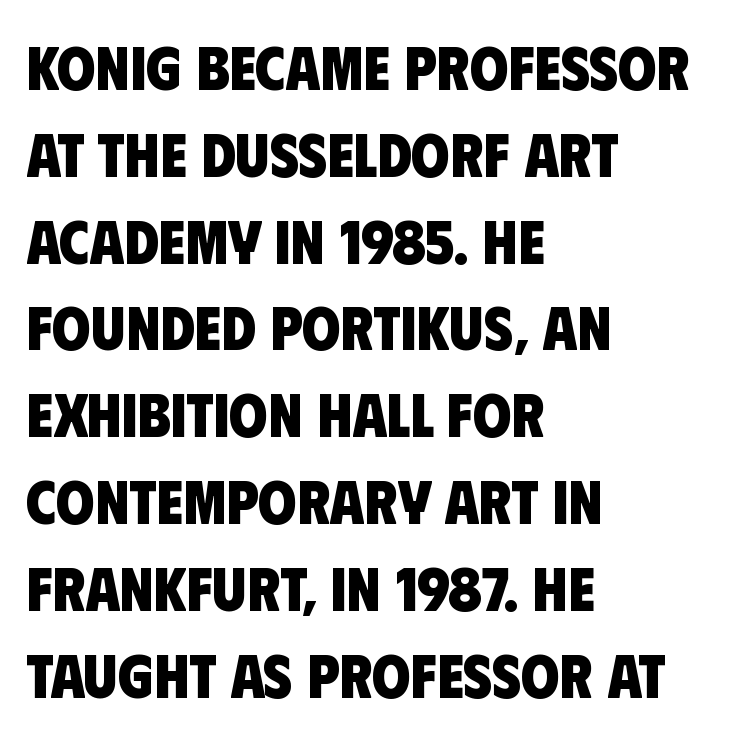
How heavy is the stroke? Heavy — this is a bold. Does the copy run flush right? No — it runs flush left. The font family rendered here belongs to the sans-serif group. The baseline area is clear. This sample uses plain, unmodified letter spacing.
